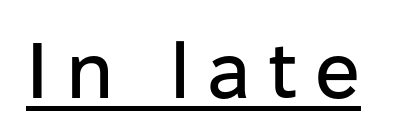
The image shows 79 px sans-serif type, upright; set unusually wide letter spacing (+0.22 em), underlined; low stroke contrast and a medium x-height.
